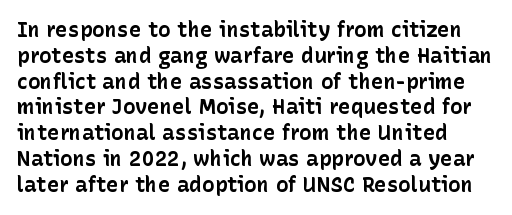
The image shows 21 px bold type, upright; set line spacing 1.23x, normal letter spacing, not underlined.
